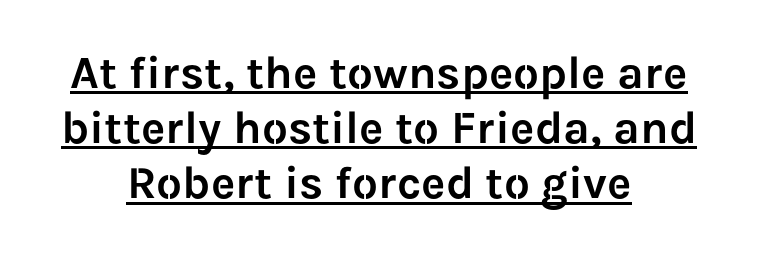
There is no visible air inserted between adjacent glyphs. This sample has the flowing, uneven cadence of proportional lettering. Like a heading marked for emphasis, these lines bear an underscore. The typography opts for an upright posture over an oblique one. A centered setting, common on invitations and titles, is used for this passage. The characters display no serif detailing; their extremities are plain.
